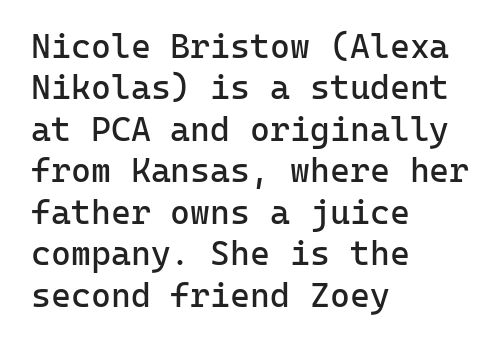
The image shows 34 px regular-weight sans-serif type, upright, monospaced; set left-aligned, line spacing 1.22x, normal letter spacing, not underlined; low stroke contrast and a medium x-height.
